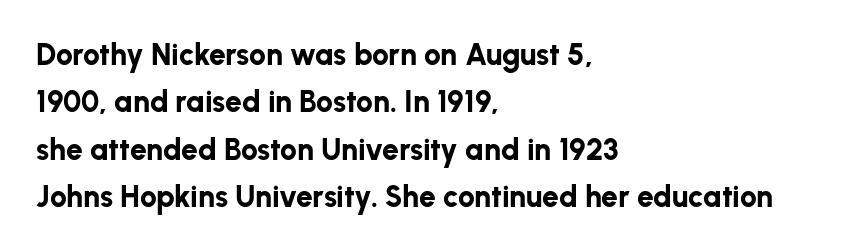
{"serif": "no", "italic": "no", "bold": "yes", "weight": "bold", "width": "normal", "stroke_contrast": "low", "x_height": "medium", "monospaced": "no", "underline": "no", "align": "left", "line_spacing": "normal", "line_spacing_ratio": 1.58, "letter_spacing": "normal", "letter_spacing_em": 0.0, "glyph_px": 30}
